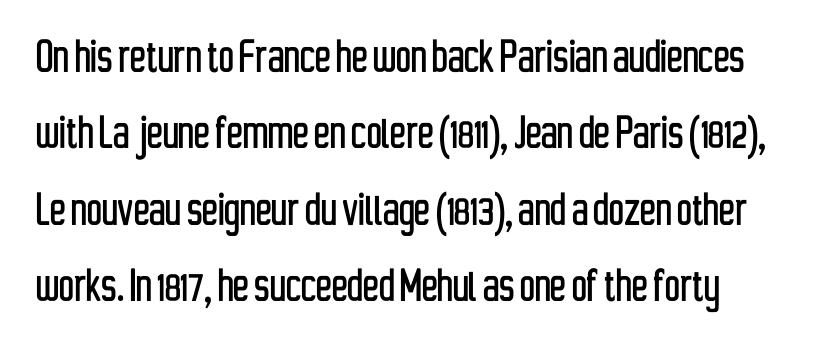
The image shows 53 px condensed sans-serif type, upright; set normal line spacing (1.44x), normal letter spacing, not underlined; low stroke contrast and a medium x-height.
